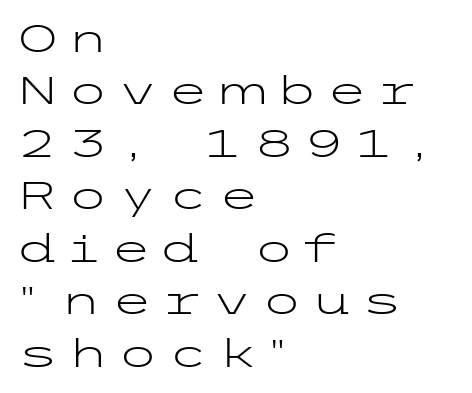
The image shows 38 px light, wide sans-serif type, upright; set left-aligned, normal line spacing (1.38x), unusually wide letter spacing (+0.22 em), not underlined; low stroke contrast and a medium x-height.
